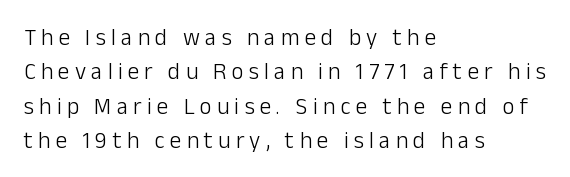
Q: Is the text bold? A: No.
Q: Is the text italic (slanted)? A: No, it is upright.
Q: Is the text underlined? A: No.
Q: How is the paragraph aligned? A: Left-aligned.
Q: Is the spacing between letters normal or unusually wide? A: Unusually wide.
Q: Is the spacing between lines tight, normal or loose? A: Normal.
